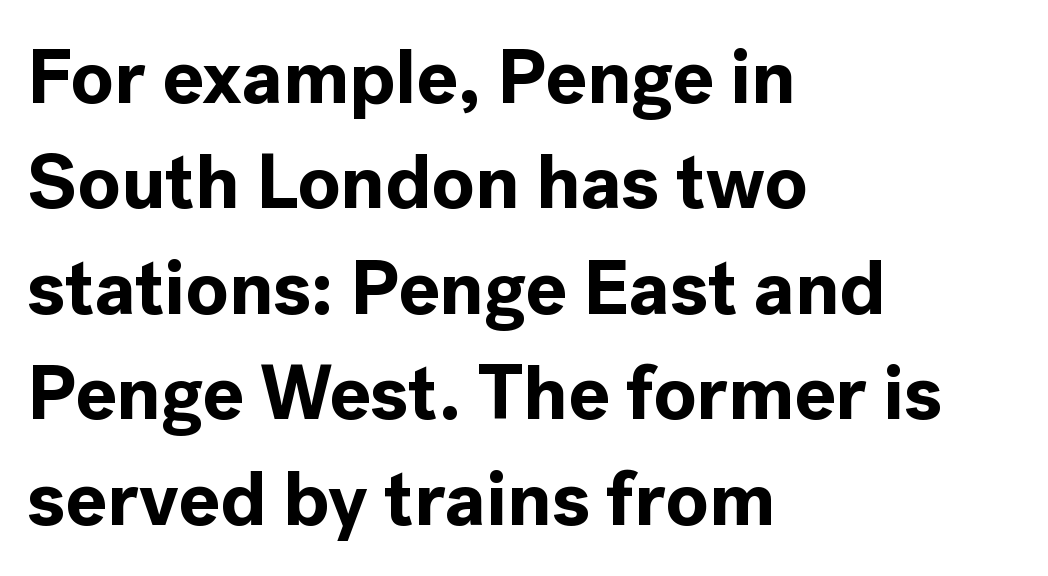
Q: Is the text bold? A: Yes.
Q: Is the text italic (slanted)? A: No, it is upright.
Q: Is the typeface a serif or a sans-serif typeface? A: Sans-serif.
Q: Is the text underlined? A: No.
Q: How is the paragraph aligned? A: Left-aligned.
Q: Is the spacing between letters normal or unusually wide? A: Normal.
Q: Is the spacing between lines tight, normal or loose? A: Normal.
Q: Width (condensed, normal, or wide)? A: Normal.
Q: x-height? A: Medium.
Q: Monospaced? A: No.
